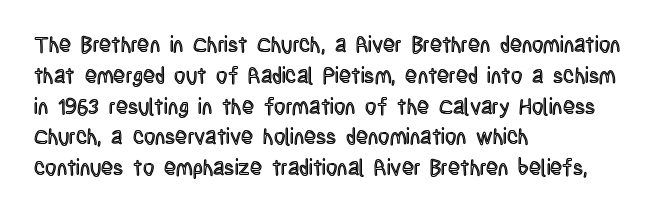
A classic flush-left, rag-right setting is used for this passage. Rendered with straight, roman letterforms. The rendering uses a moderate line-height, typical for paragraphs. In terms of letterspacing, this is plain default setting.
